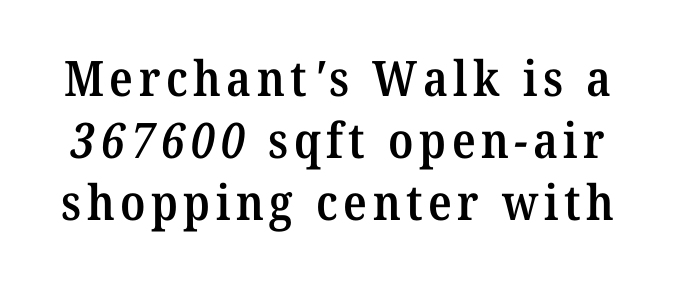
{"serif": "yes", "bold": "semi", "weight": "semibold", "width": "normal", "stroke_contrast": "medium", "x_height": "medium", "monospaced": "no", "underline": "no", "line_spacing": "normal", "line_spacing_ratio": 1.27, "glyph_px": 49}
